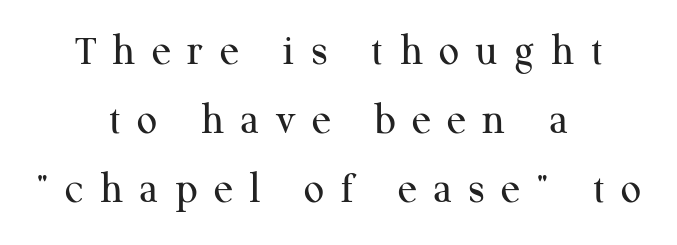
It's the straight-up-and-down kind of type. This sample uses a serif face. Proportional: the letters do not fall into vertical columns. How would I describe the line gaps? Plain and ordinary. Compared with a flush-left layout, this one balances lines on the center instead.
